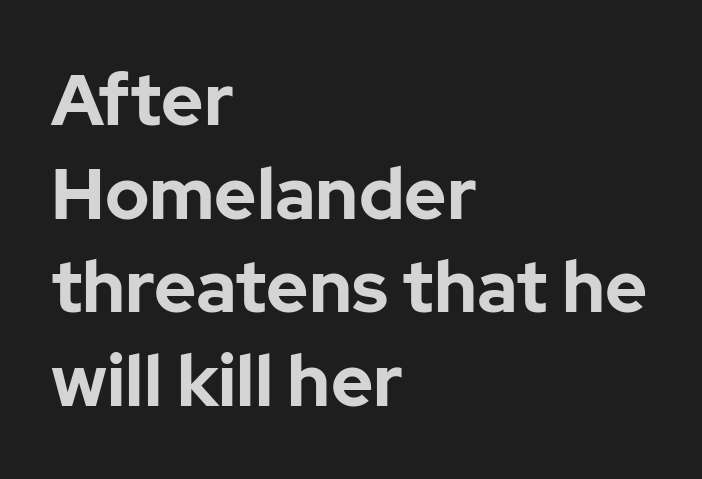
The image shows 72 px bold sans-serif type, upright; set left-aligned, normal line spacing (1.3x), normal letter spacing, not underlined; low stroke contrast and a medium x-height.
